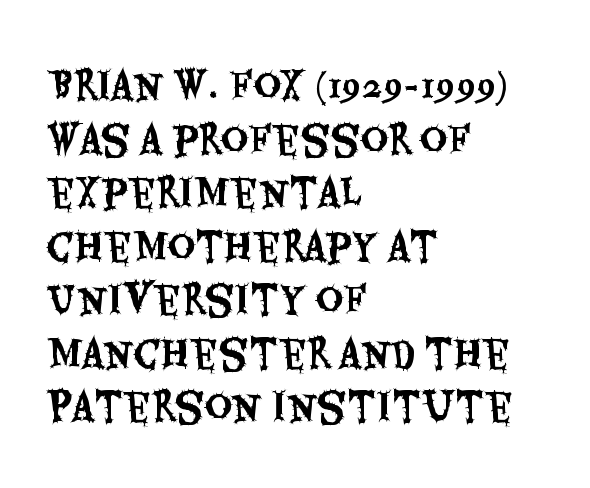
{"serif": "no", "italic": "no", "width": "condensed", "stroke_contrast": "medium", "x_height": "large", "monospaced": "no", "underline": "no", "align": "left", "line_spacing": "normal", "line_spacing_ratio": 1.41, "letter_spacing": "normal", "letter_spacing_em": 0.0, "glyph_px": 38}
